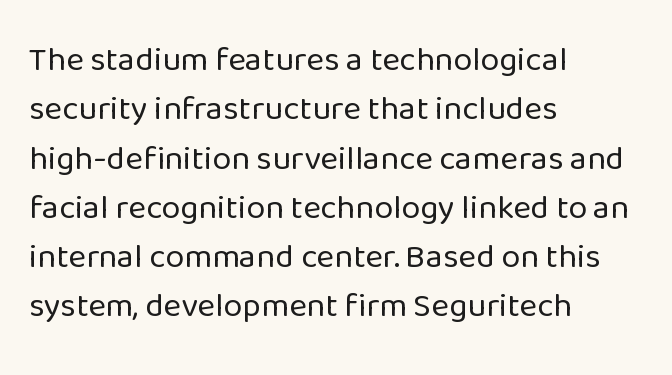
{"serif": "no", "italic": "no", "bold": "no", "weight": "regular", "width": "normal", "stroke_contrast": "low", "x_height": "medium", "monospaced": "no", "underline": "no", "align": "left", "line_spacing": "normal", "line_spacing_ratio": 1.45, "letter_spacing": "normal", "letter_spacing_em": 0.0, "glyph_px": 34}
